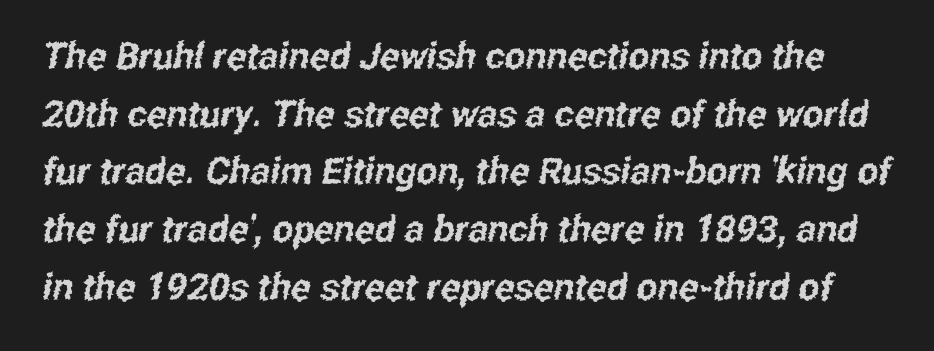
{"serif": "no", "width": "condensed", "stroke_contrast": "low", "x_height": "medium", "monospaced": "no", "underline": "no", "line_spacing": "normal", "line_spacing_ratio": 1.56, "letter_spacing": "normal", "letter_spacing_em": 0.0, "glyph_px": 37}
